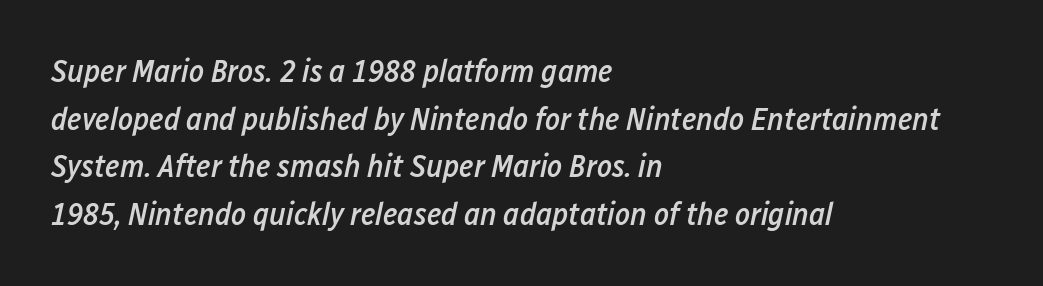
Q: Is the text bold? A: Semi-bold.
Q: Is the text italic (slanted)? A: Yes, it leans right by about 12 degrees.
Q: Is the text underlined? A: No.
Q: How is the paragraph aligned? A: Left-aligned.
Q: Is the spacing between letters normal or unusually wide? A: Normal.
Q: Is the spacing between lines tight, normal or loose? A: Normal.
Q: Width (condensed, normal, or wide)? A: Condensed.
Q: Stroke contrast? A: Low.
Q: x-height? A: Medium.
Q: Monospaced? A: No.
